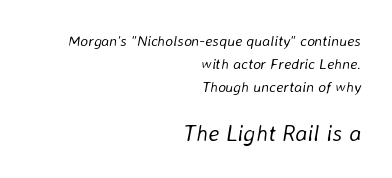
Each new line begins a customary step beneath the previous one. Think standard paragraph weight, or any step lighter than that. The emphasis by scale lands on block number two, below. When letters slant like this, we call the style italic. Between one letter and the next there's only the usual sliver of space.
